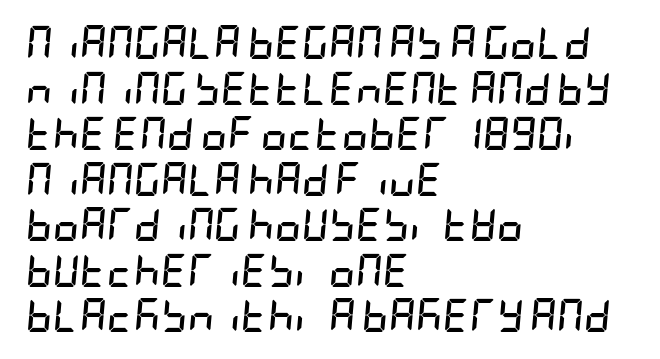
Q: Is the text bold? A: Yes.
Q: Is the text italic (slanted)? A: Yes, it leans right by about 5 degrees.
Q: Is the text underlined? A: No.
Q: How is the paragraph aligned? A: Left-aligned.
Q: Is the spacing between letters normal or unusually wide? A: Normal.
Q: Is the spacing between lines tight, normal or loose? A: Normal.
Q: Width (condensed, normal, or wide)? A: Condensed.
Q: Stroke contrast? A: Low.
Q: x-height? A: Large.
